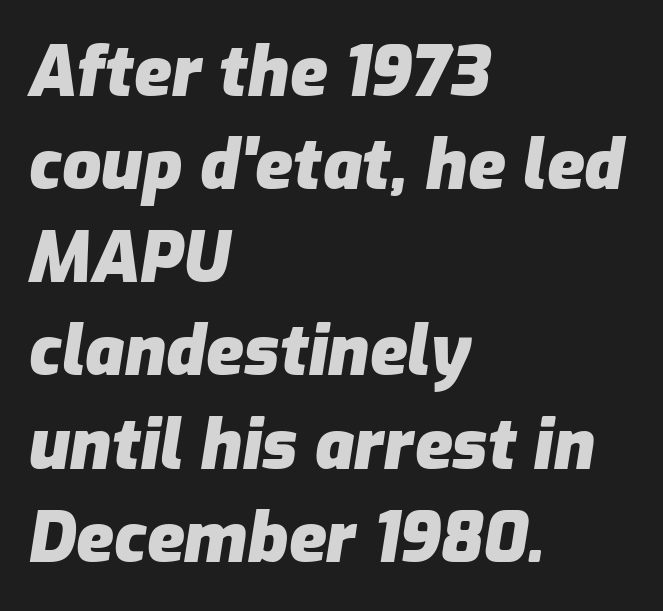
The image shows 69 px heavy type, italic (leaning right); set left-aligned, normal line spacing (1.35x), normal letter spacing, not underlined; low stroke contrast and a medium x-height.
